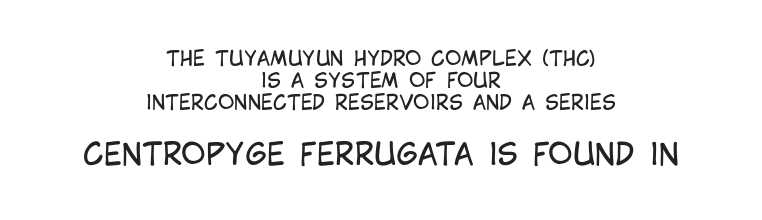
Q: Is the text bold? A: No.
Q: Is the text italic (slanted)? A: No, it is upright.
Q: Is the typeface a serif or a sans-serif typeface? A: Sans-serif.
Q: Is the text underlined? A: No.
Q: How is the paragraph aligned? A: Centered.
Q: Is the spacing between letters normal or unusually wide? A: Normal.
Q: Is the spacing between lines tight, normal or loose? A: Tight.
Q: Which block of text is set in a larger size, the first (top) or the second (bottom)? A: The second (bottom) one.
Q: Width (condensed, normal, or wide)? A: Condensed.
Q: Stroke contrast? A: Low.
Q: x-height? A: Large.
Q: Monospaced? A: No.
